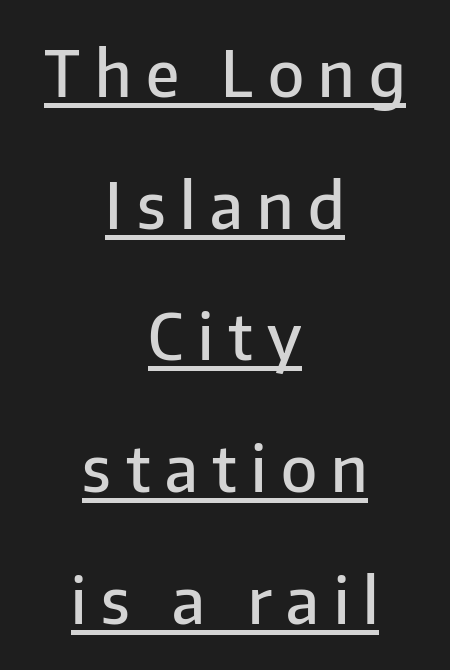
Reading down the column, the eye jumps a long way to each next line. The glyphs are accompanied by a horizontal stroke just below them. The rendering inserts visible extra space after every character. Alignment: centered.
